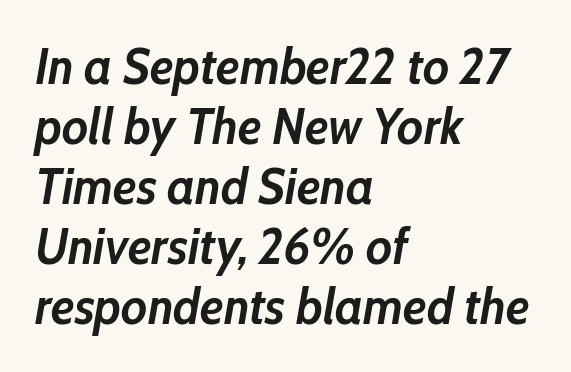
{"italic": "yes", "lean": "right", "slant_degrees": 10, "bold": "yes", "weight": "semibold", "width": "normal", "stroke_contrast": "low", "x_height": "medium", "monospaced": "no", "underline": "no", "align": "left", "line_spacing_ratio": 1.2, "letter_spacing": "normal", "letter_spacing_em": 0.0, "glyph_px": 50}
